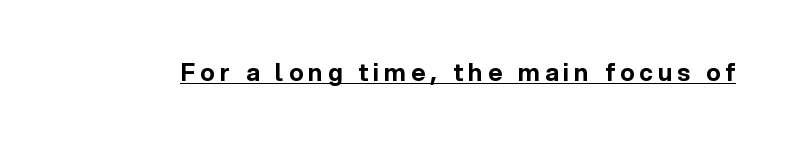
The image shows 24 px bold type, upright; set unusually wide letter spacing (+0.22 em), underlined.
